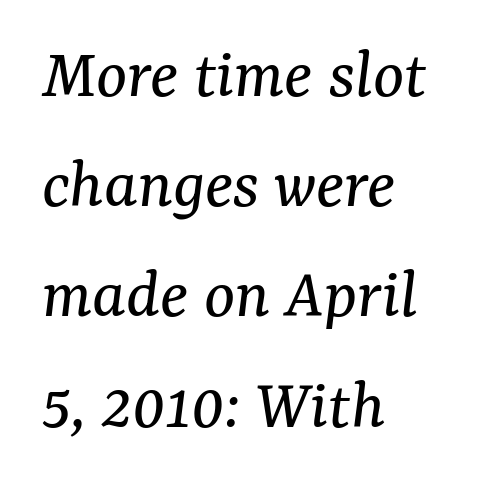
Q: Is the text bold? A: No.
Q: Is the text italic (slanted)? A: Yes, it leans right by about 7 degrees.
Q: Is the typeface a serif or a sans-serif typeface? A: Serif.
Q: Is the text underlined? A: No.
Q: How is the paragraph aligned? A: Left-aligned.
Q: Is the spacing between letters normal or unusually wide? A: Normal.
Q: Is the spacing between lines tight, normal or loose? A: Normal.
Q: Width (condensed, normal, or wide)? A: Normal.
Q: Stroke contrast? A: Medium.
Q: x-height? A: Medium.
Q: Monospaced? A: No.
